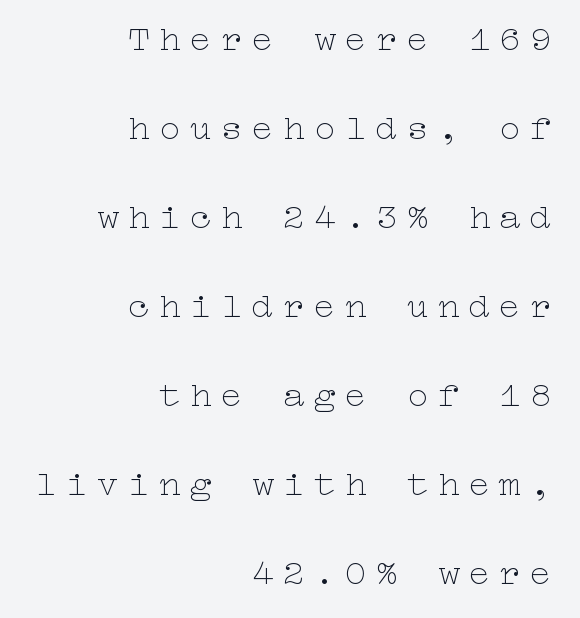
The image shows 36 px thin, wide type, upright; set right-aligned, loose line spacing (2.47x), unusually wide letter spacing (+0.26 em), not underlined; low stroke contrast and a medium x-height.
